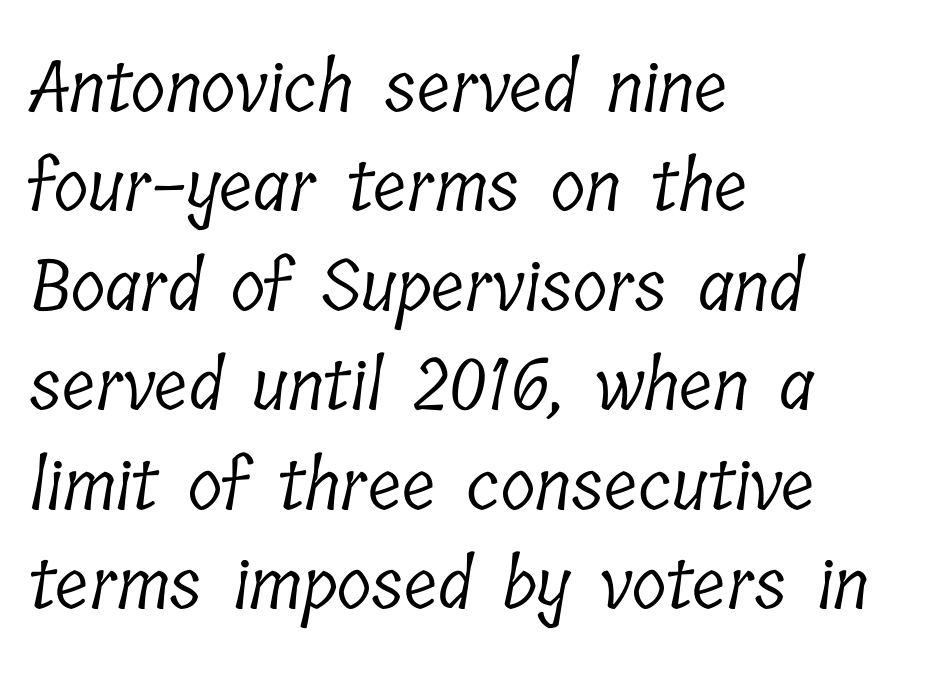
The image shows 71 px light, condensed serif type; set left-aligned, normal line spacing (1.4x), normal letter spacing, not underlined; low stroke contrast and a medium x-height.
